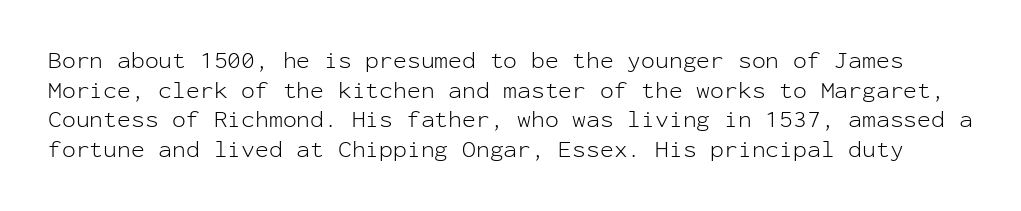
Bare-footed words on every line. The rows are spaced the way most documents space them. The lettering holds an erect, upright posture throughout. The face looks like a standard text weight, possibly lighter. Does extra space separate the letters? No, they use regular spacing.
